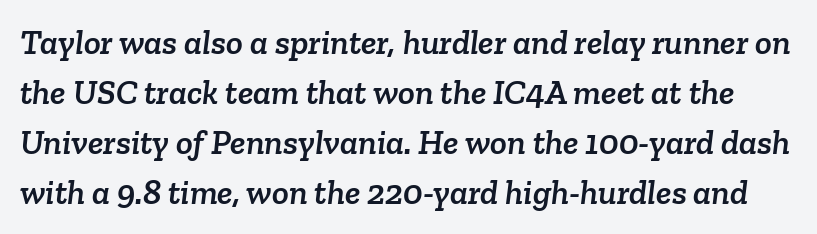
{"serif": "yes", "width": "normal", "stroke_contrast": "low", "x_height": "medium", "monospaced": "no", "underline": "no", "line_spacing": "normal", "line_spacing_ratio": 1.43, "letter_spacing": "normal", "letter_spacing_em": 0.0, "glyph_px": 35}
